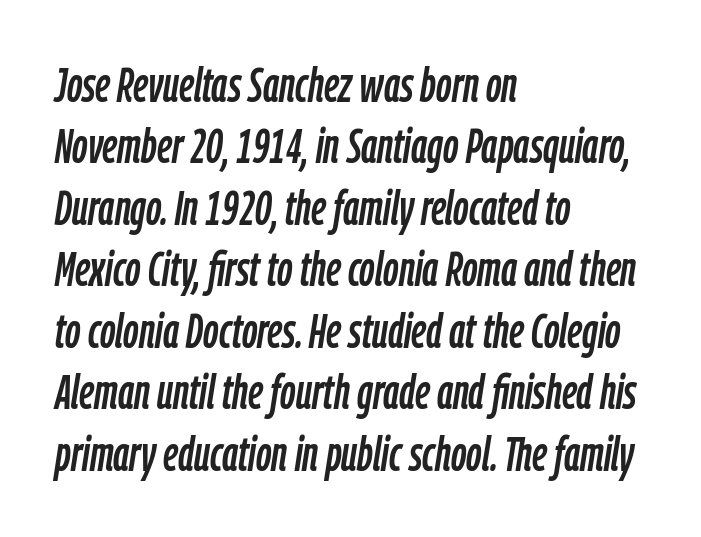
{"italic": "yes", "lean": "right", "slant_degrees": 9, "width": "condensed", "stroke_contrast": "low", "x_height": "medium", "monospaced": "no", "underline": "no", "align": "left", "line_spacing": "normal", "line_spacing_ratio": 1.28, "letter_spacing": "normal", "letter_spacing_em": 0.0, "glyph_px": 48}
